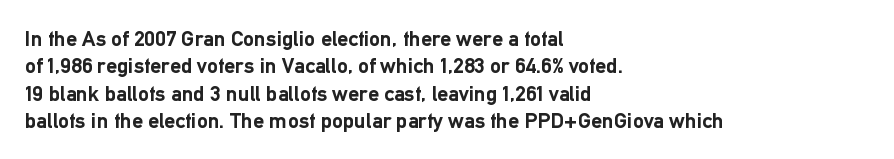
Chunky letters — that's bold for sure. Caption: standard tracking, unaltered. Descenders are the only things crossing below the line. Typeset ragged right — the left edge is the straight one. The letters stand upright; this is a roman face.
